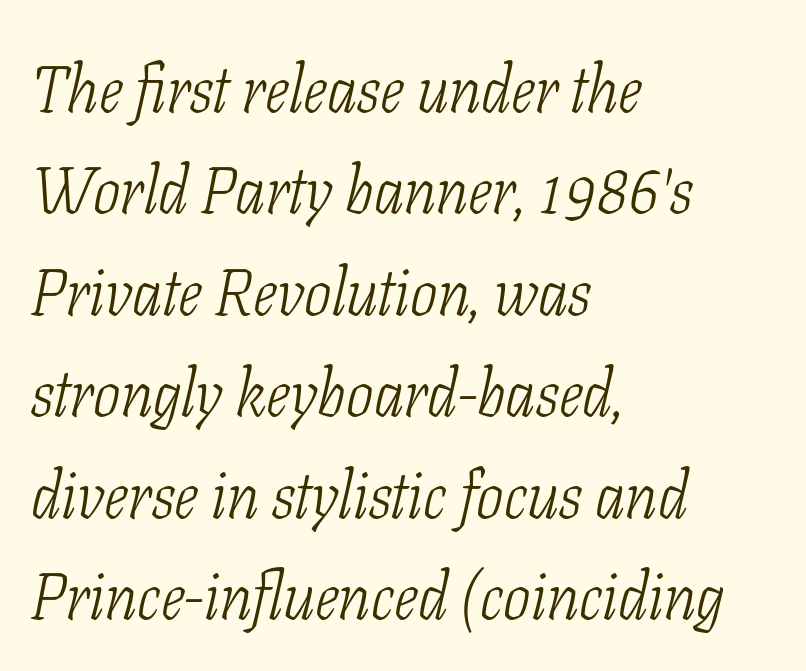
Q: Is the text bold? A: No.
Q: Is the text italic (slanted)? A: Yes, it leans right by about 11 degrees.
Q: Is the typeface a serif or a sans-serif typeface? A: Serif.
Q: Is the text underlined? A: No.
Q: How is the paragraph aligned? A: Left-aligned.
Q: Is the spacing between letters normal or unusually wide? A: Normal.
Q: Is the spacing between lines tight, normal or loose? A: Normal.
Q: Width (condensed, normal, or wide)? A: Condensed.
Q: Stroke contrast? A: Low.
Q: x-height? A: Medium.
Q: Monospaced? A: No.
